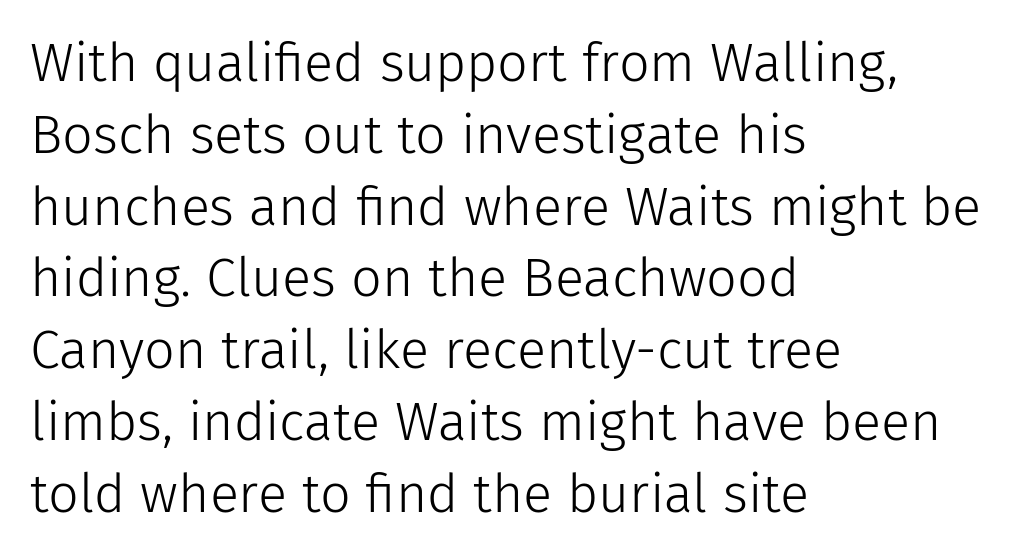
Inter-character spacing is left at the font's built-in metrics. Note the varied advance widths — an 'i' is clearly narrower than an 'm'. The gap between lines stays unmarked. In CSS terms this would be text-align: left.
